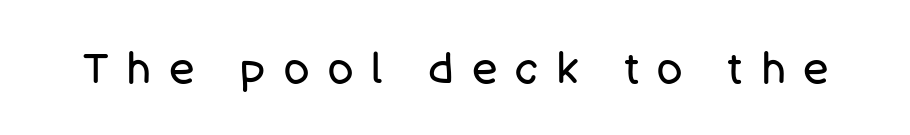
These lines have a slow, spaced-out rhythm from letter to letter. Character widths vary here, with narrow letters taking less room than wide ones. The strip under each line holds only bare page. Does the type have serifs? No, each stem ends abruptly. A quiet, ordinary-to-light weight characterises the typeface.
